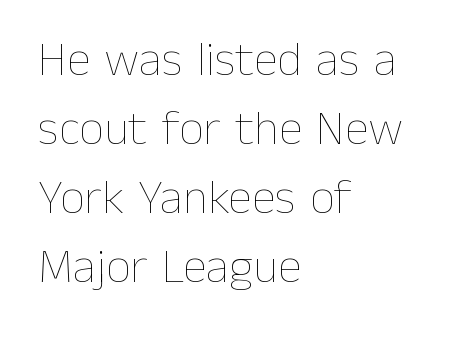
Q: Is the text bold? A: No.
Q: Is the text italic (slanted)? A: No, it is upright.
Q: Is the text underlined? A: No.
Q: How is the paragraph aligned? A: Left-aligned.
Q: Is the spacing between letters normal or unusually wide? A: Normal.
Q: Is the spacing between lines tight, normal or loose? A: Normal.
Q: Width (condensed, normal, or wide)? A: Normal.
Q: Stroke contrast? A: Low.
Q: x-height? A: Medium.
Q: Monospaced? A: No.
